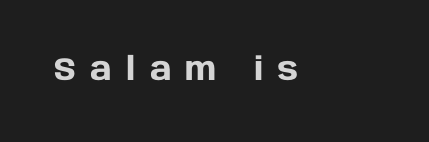
Q: Is the text bold? A: Yes.
Q: Is the text italic (slanted)? A: No, it is upright.
Q: Is the typeface a serif or a sans-serif typeface? A: Sans-serif.
Q: Is the text underlined? A: No.
Q: Is the spacing between letters normal or unusually wide? A: Unusually wide.
Q: Width (condensed, normal, or wide)? A: Normal.
Q: Stroke contrast? A: Low.
Q: x-height? A: Large.
Q: Monospaced? A: No.
